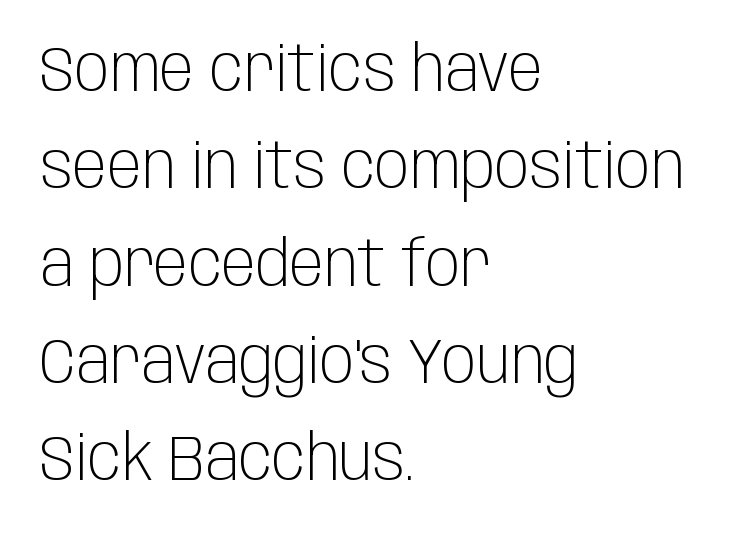
Q: Is the text bold? A: No.
Q: Is the text italic (slanted)? A: No, it is upright.
Q: Is the typeface a serif or a sans-serif typeface? A: Sans-serif.
Q: Is the text underlined? A: No.
Q: How is the paragraph aligned? A: Left-aligned.
Q: Is the spacing between letters normal or unusually wide? A: Normal.
Q: Is the spacing between lines tight, normal or loose? A: Normal.
Q: Width (condensed, normal, or wide)? A: Condensed.
Q: Stroke contrast? A: Low.
Q: x-height? A: Large.
Q: Monospaced? A: No.
